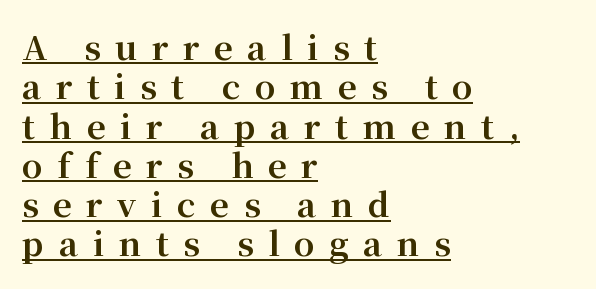
Old-style or modern, the face here clearly has serifs. Every letter is thick-stroked: bold, no question. Tall strokes in this sample are plumb rather than angled. Looks like regular typesetting: each glyph gets only the width it needs. Someone cranked the tracking dial way up on this one. Left-aligned paragraph, ragged on the right.
